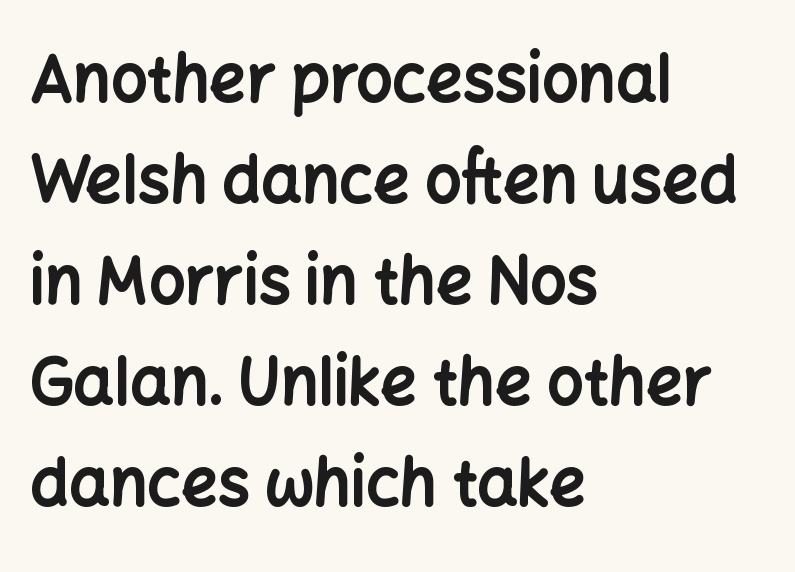
{"serif": "no", "italic": "no", "bold": "yes", "weight": "bold", "width": "normal", "stroke_contrast": "low", "x_height": "medium", "monospaced": "no", "underline": "no", "align": "left", "line_spacing": "normal", "line_spacing_ratio": 1.58, "letter_spacing": "normal", "letter_spacing_em": 0.0, "glyph_px": 64}
